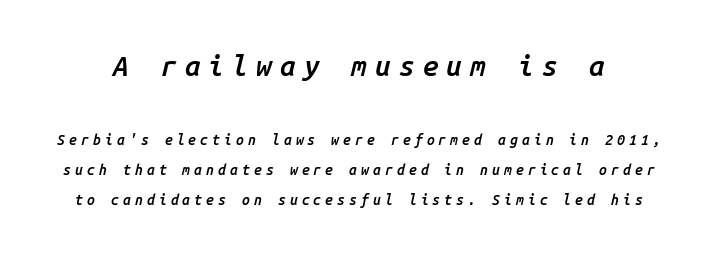
Think of a typewriter: that constant character pitch is what you see here. Baseline-to-baseline distance is far greater than the letter height. Descenders are the only things crossing below the line. The upper block of text is set noticeably larger than the block beneath it.
